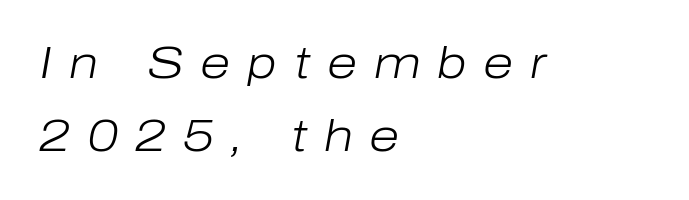
The image shows 44 px light type, italic (leaning right); set left-aligned, normal line spacing (1.65x), unusually wide letter spacing (+0.38 em), not underlined; low stroke contrast and a medium x-height.
